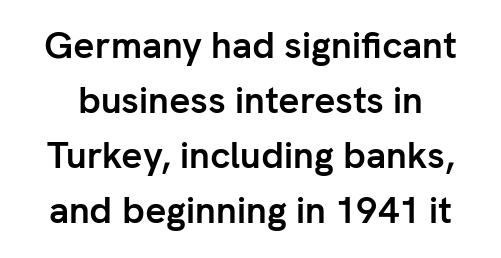
{"serif": "no", "italic": "no", "bold": "yes", "weight": "semibold", "width": "normal", "stroke_contrast": "low", "x_height": "medium", "monospaced": "no", "underline": "no", "line_spacing": "normal", "line_spacing_ratio": 1.49, "letter_spacing": "normal", "letter_spacing_em": 0.0, "glyph_px": 37}
